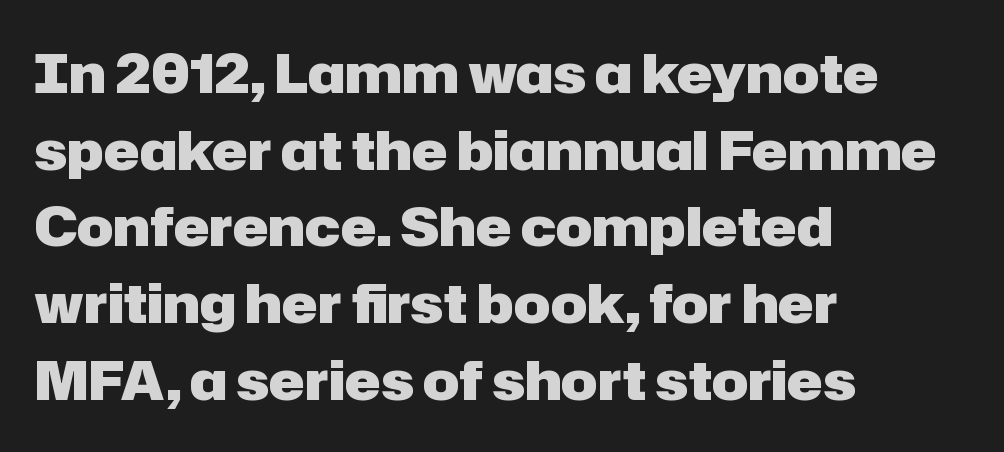
{"serif": "no", "italic": "no", "bold": "yes", "weight": "heavy", "width": "normal", "stroke_contrast": "low", "x_height": "medium", "monospaced": "no", "underline": "no", "align": "left", "line_spacing": "normal", "line_spacing_ratio": 1.42, "letter_spacing": "normal", "letter_spacing_em": 0.0, "glyph_px": 54}
